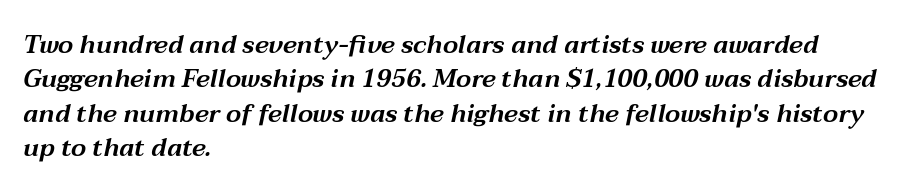
The compositor pushed each line to the left boundary. The leading is moderate, giving the passage an even texture. Characters follow at the spacing the type designer built in. The rendering applies a slant to the glyphs. The space beneath each line is pristine and unruled.
